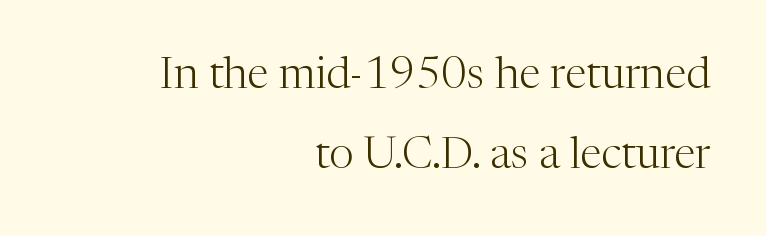
The image shows 44 px light serif type, upright; set right-aligned, line spacing 1.82x, normal letter spacing, not underlined; medium stroke contrast and a medium x-height.
